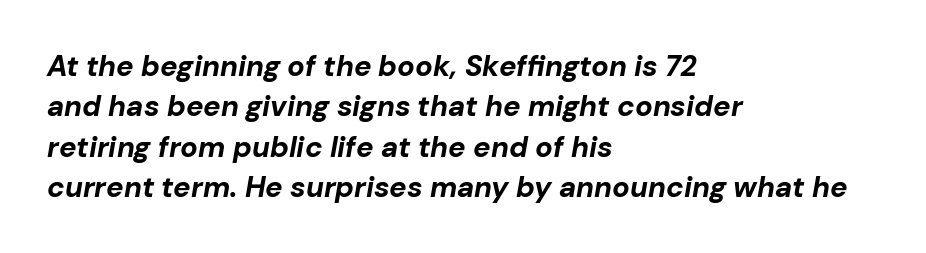
{"italic": "yes", "lean": "right", "slant_degrees": 10, "bold": "yes", "weight": "bold", "width": "normal", "stroke_contrast": "low", "x_height": "medium", "monospaced": "no", "underline": "no", "align": "left", "line_spacing": "normal", "line_spacing_ratio": 1.39, "letter_spacing": "normal", "letter_spacing_em": 0.0, "glyph_px": 29}
